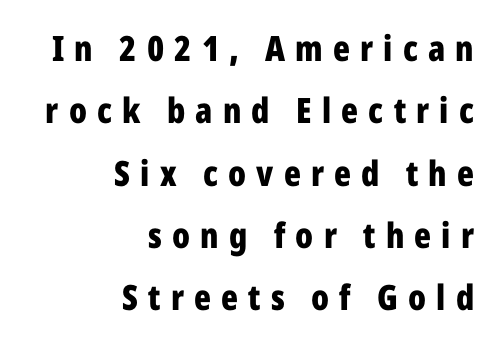
{"serif": "no", "italic": "no", "bold": "yes", "weight": "bold", "width": "condensed", "stroke_contrast": "low", "x_height": "medium", "monospaced": "no", "underline": "no", "align": "right", "line_spacing_ratio": 1.78, "letter_spacing": "wide", "letter_spacing_em": 0.29, "glyph_px": 35}
